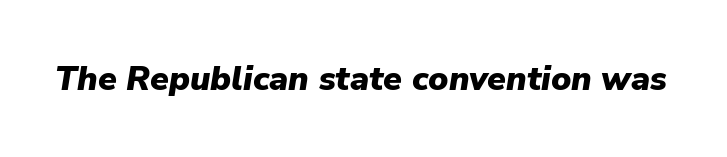
{"italic": "yes", "lean": "right", "slant_degrees": 9, "bold": "yes", "weight": "heavy", "width": "normal", "stroke_contrast": "low", "x_height": "medium", "monospaced": "no", "underline": "no", "letter_spacing": "normal", "letter_spacing_em": 0.0, "glyph_px": 34}
